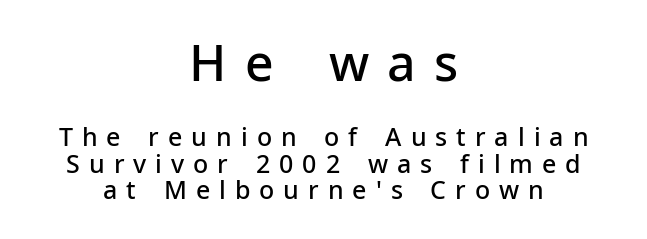
The image shows 50 px semibold sans-serif type, upright; set centered, tight line spacing (1.05x), unusually wide letter spacing (+0.36 em), not underlined; the first (top) block is 2.0x larger; low stroke contrast and a medium x-height.
